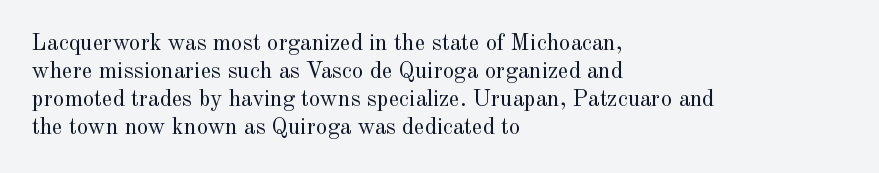
Every stem runs plumb, perpendicular to the baseline. Layout note: lines flush left. Decoration check: the copy has no underline. Short note: letters normally spaced.
